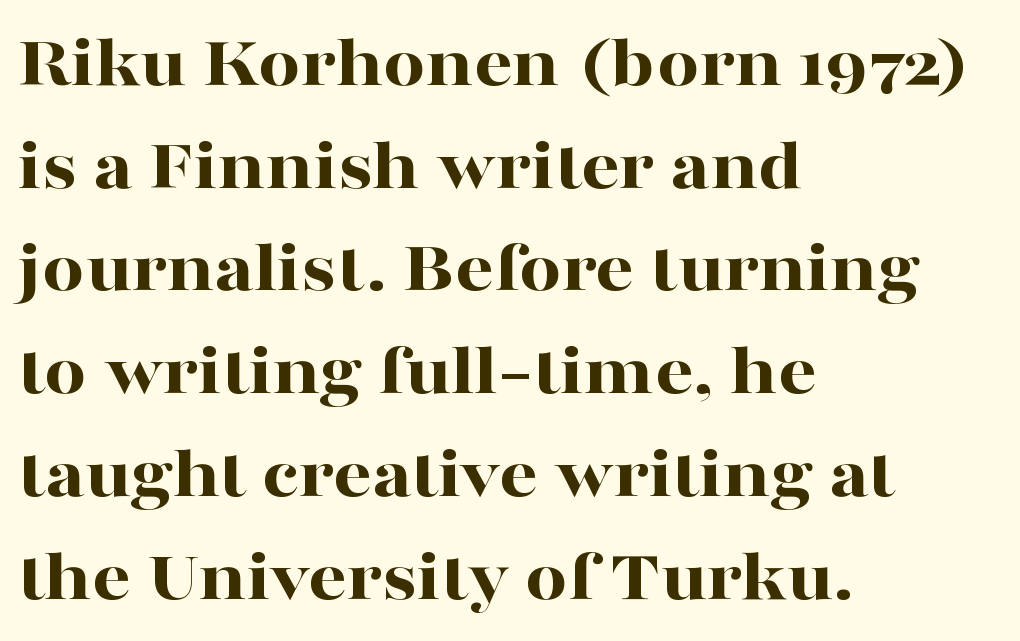
The image shows 75 px bold, wide serif type, upright; set left-aligned, normal line spacing (1.37x), normal letter spacing, not underlined; high stroke contrast and a medium x-height.
